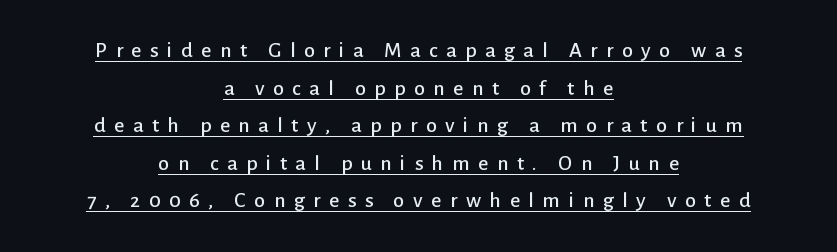
{"italic": "no", "underline": "yes", "align": "center", "line_spacing_ratio": 1.71, "letter_spacing": "wide", "letter_spacing_em": 0.39, "glyph_px": 22}
